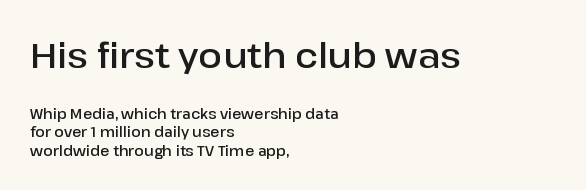
Q: Is the text bold? A: Semi-bold.
Q: Is the text italic (slanted)? A: No, it is upright.
Q: Is the typeface a serif or a sans-serif typeface? A: Sans-serif.
Q: Is the text underlined? A: No.
Q: How is the paragraph aligned? A: Left-aligned.
Q: Is the spacing between letters normal or unusually wide? A: Normal.
Q: Is the spacing between lines tight, normal or loose? A: Normal.
Q: Which block of text is set in a larger size, the first (top) or the second (bottom)? A: The first (top) one.
Q: Width (condensed, normal, or wide)? A: Normal.
Q: Stroke contrast? A: Low.
Q: x-height? A: Medium.
Q: Monospaced? A: No.
